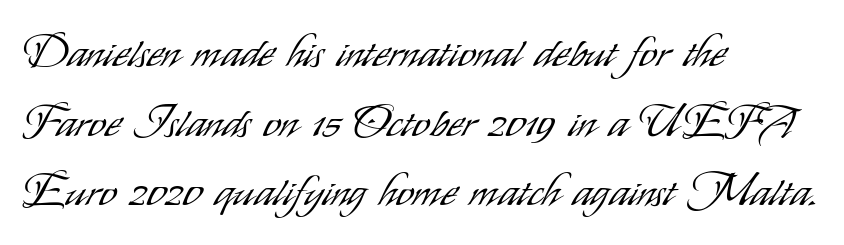
Reading down the column, the eye jumps a familiar distance to each next line. The space beneath each line is pristine and unruled. You could call the tracking neutral — neither tight nor loose. The paragraph shown leans on its left margin. The weight tops out at a normal text grade.
